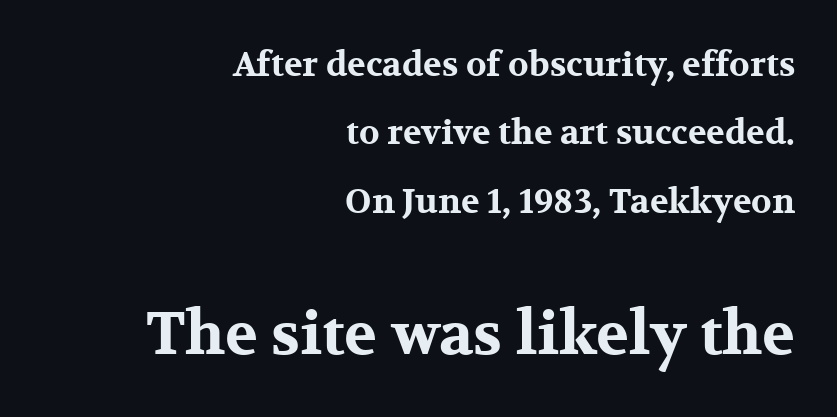
The image shows 60 px bold, wide serif type, upright; set right-aligned, loose line spacing (2.01x), normal letter spacing, not underlined; the second (bottom) block is 1.76x larger; medium stroke contrast and a medium x-height.
